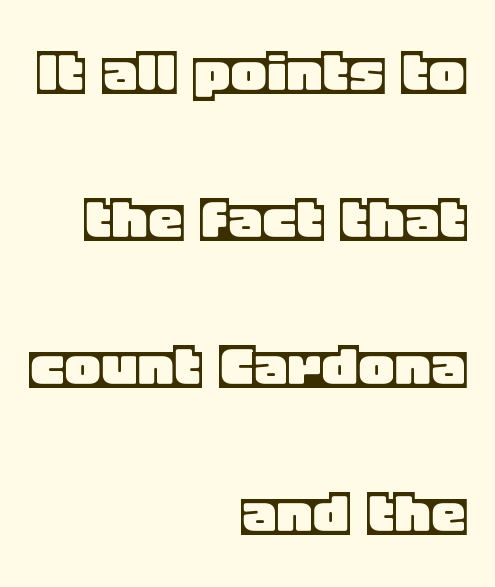
The paragraph shown leans on its right margin. This sample has the flowing, uneven cadence of proportional lettering. Regarding leading, the lines here are spaced well apart. The words here are not underlined. Compared with typical body copy, the letter spacing here is the same. When letters stand straight like this, we call the style roman or upright.
